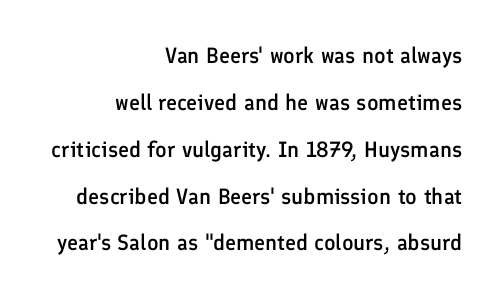
The image shows 22 px text type, upright; set right-aligned, loose line spacing (2.13x), normal letter spacing, not underlined.
